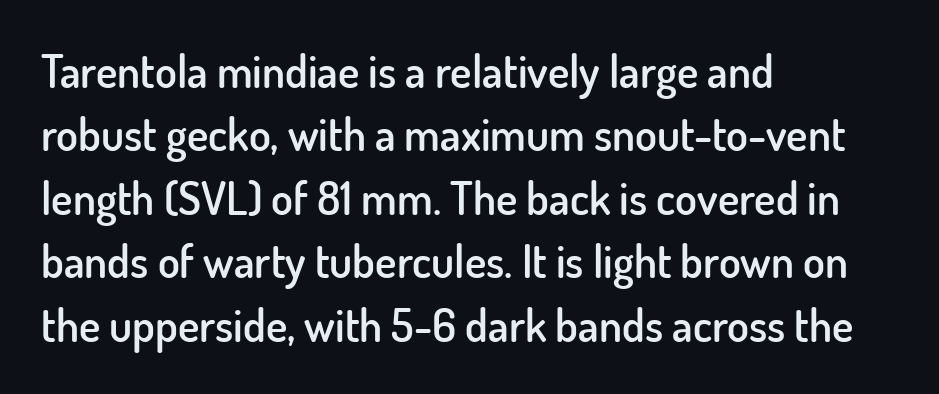
Horizontally, the lines are justified to the leading edge only. Whoever set this chose a conventional vertical rhythm. Check under the words: just untouched page. The typography opts for an upright posture over an oblique one. The rendering uses natural spacing where letterforms have individual widths. In terms of letterspacing, this is plain default setting.
